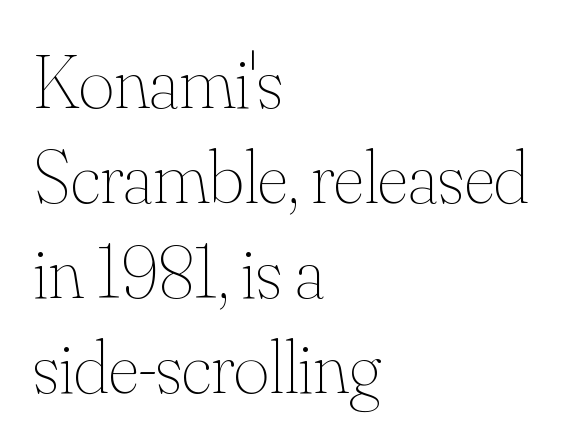
Q: Is the text bold? A: No.
Q: Is the text italic (slanted)? A: No, it is upright.
Q: Is the text underlined? A: No.
Q: How is the paragraph aligned? A: Left-aligned.
Q: Is the spacing between letters normal or unusually wide? A: Normal.
Q: Is the spacing between lines tight, normal or loose? A: Normal.
Q: Width (condensed, normal, or wide)? A: Normal.
Q: Stroke contrast? A: Medium.
Q: x-height? A: Small.
Q: Monospaced? A: No.
